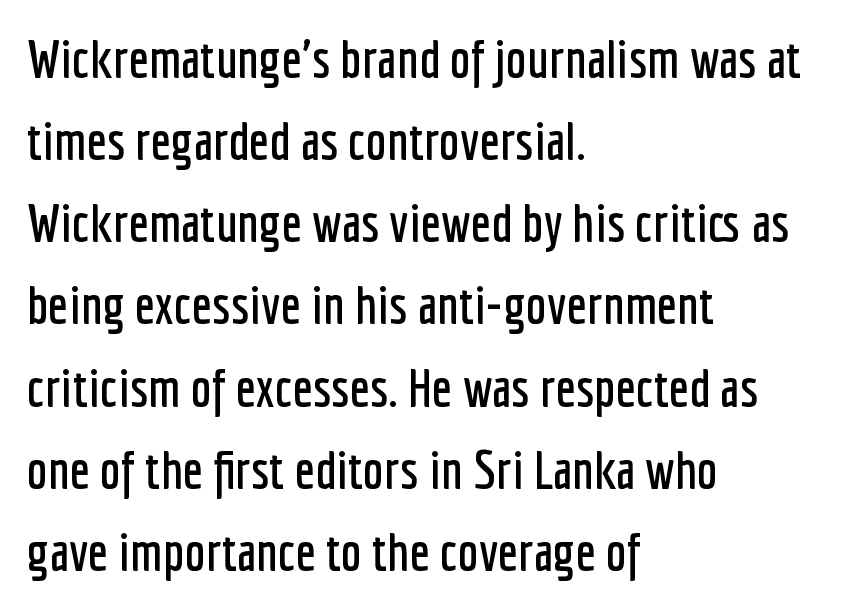
The image shows 53 px condensed sans-serif type, upright; set left-aligned, normal line spacing (1.55x), normal letter spacing, not underlined; low stroke contrast and a medium x-height.
